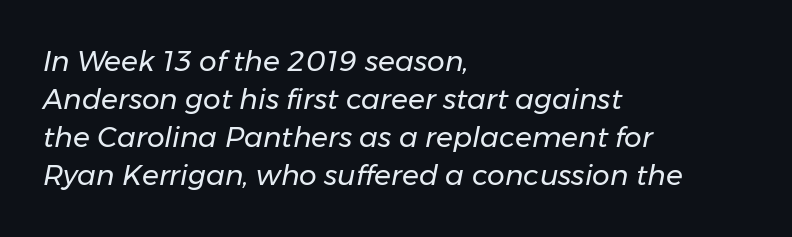
The image shows 28 px regular-weight type, italic (leaning right); set left-aligned, normal line spacing (1.36x), normal letter spacing, not underlined; low stroke contrast and a medium x-height.
